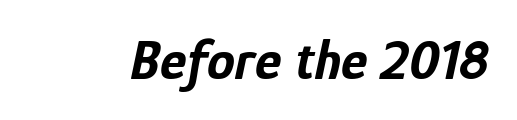
The image shows 56 px bold, condensed type, italic (leaning right); set normal letter spacing, not underlined; low stroke contrast and a medium x-height.
